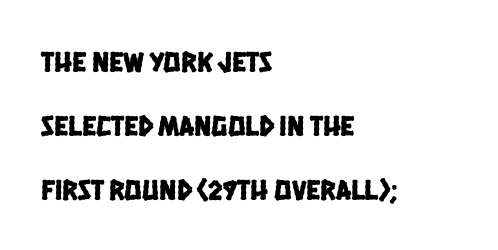
Q: Is the typeface a serif or a sans-serif typeface? A: Sans-serif.
Q: Is the text underlined? A: No.
Q: How is the paragraph aligned? A: Left-aligned.
Q: Is the spacing between letters normal or unusually wide? A: Normal.
Q: Is the spacing between lines tight, normal or loose? A: Loose.
Q: Width (condensed, normal, or wide)? A: Condensed.
Q: Stroke contrast? A: Low.
Q: x-height? A: Large.
Q: Monospaced? A: No.
